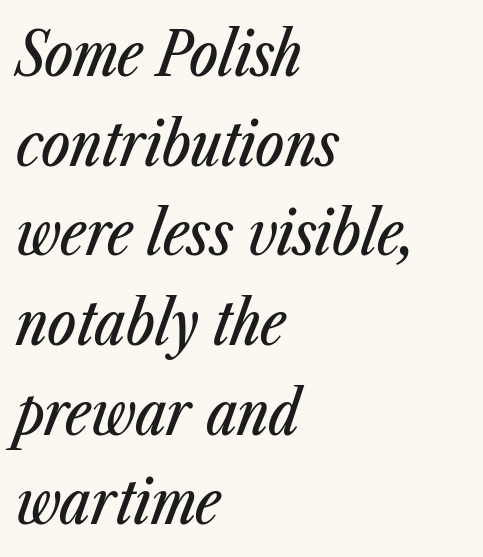
Type without underlining. Varying glyph widths throughout — classic text-font behaviour. Nothing unusual about the tracking: characters are spaced as the font intends. Italic? Definitely — the glyphs are oblique.
